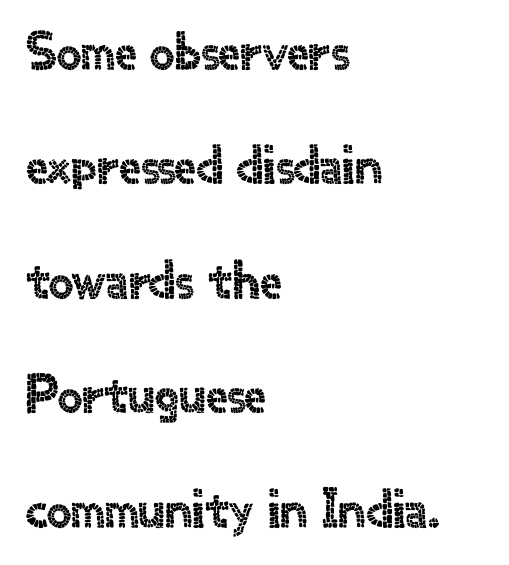
The image shows 55 px sans-serif type, upright; set left-aligned, loose line spacing (2.08x), normal letter spacing, not underlined; a small x-height.
